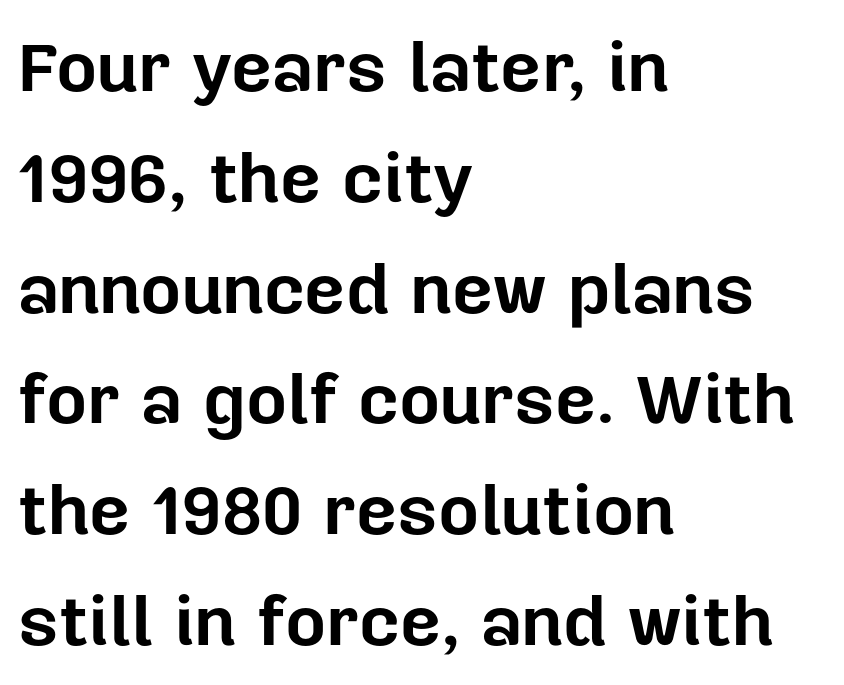
The image shows 71 px bold sans-serif type, upright; set left-aligned, normal line spacing (1.56x), normal letter spacing, not underlined; low stroke contrast and a medium x-height.
